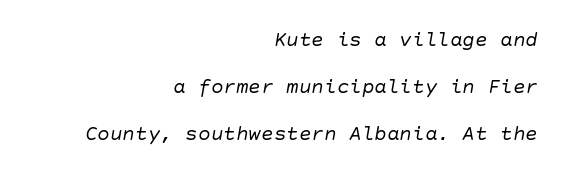
The paragraph shown leans on its right margin. No extra ink here — the face is not bold. The words here are not underlined. These lines keep a tight, regular rhythm from letter to letter.
